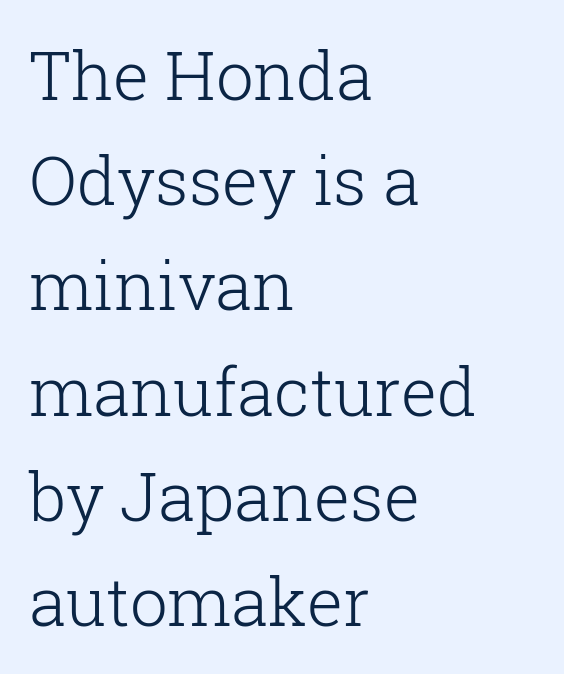
Compared with typical paragraphs, the rows here are spaced about the same. The typeface chosen for these lines features serifs. The rendering keeps characters at their native spacing. The space beneath each line is pristine and unruled.
